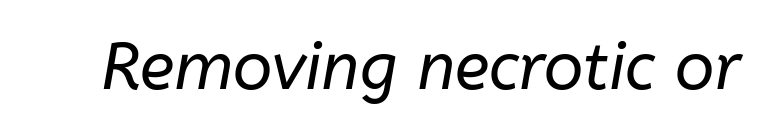
Honestly, the letter spacing is just normal — you wouldn't notice it. These lines were composed using italics. Proportional: the letters do not fall into vertical columns. Each row of text sits above clean, open space. No extra ink here — the face is not bold.
